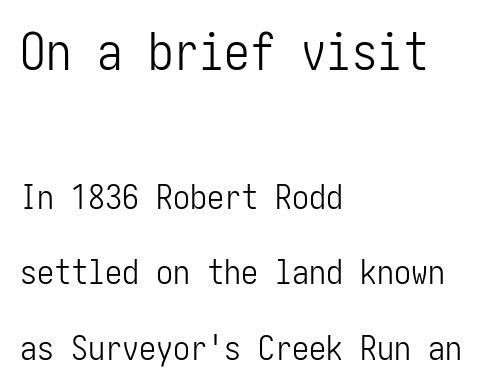
{"serif": "no", "italic": "no", "bold": "no", "weight": "light", "width": "condensed", "stroke_contrast": "low", "x_height": "medium", "underline": "no", "align": "left", "line_spacing": "loose", "line_spacing_ratio": 2.23, "letter_spacing": "normal", "letter_spacing_em": 0.0, "larger_block": "first", "size_ratio": 1.5, "glyph_px": 51}
